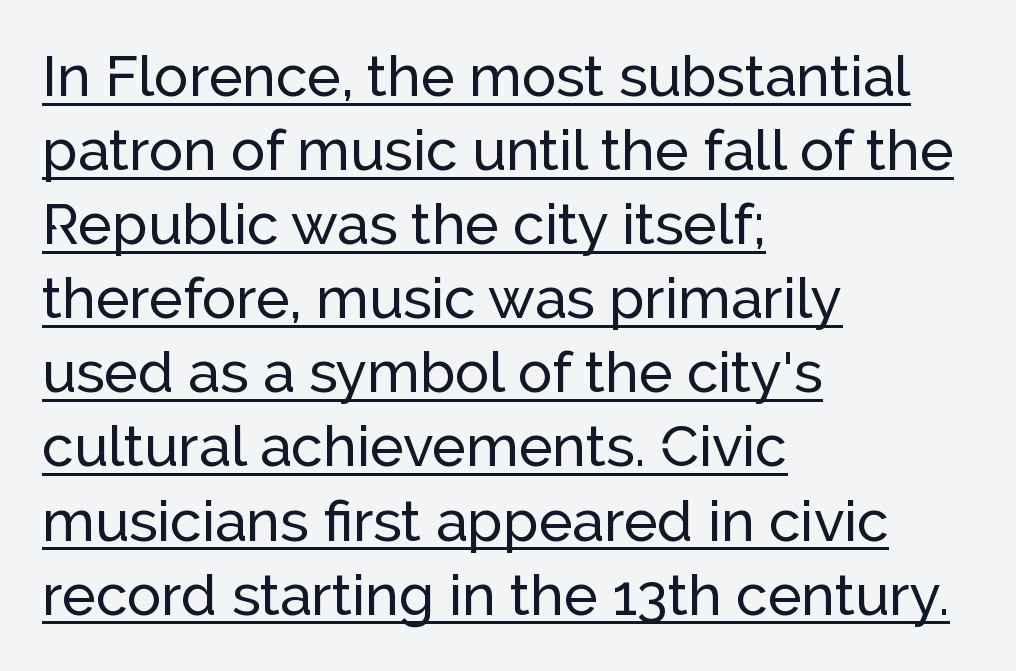
Q: Is the text italic (slanted)? A: No, it is upright.
Q: Is the typeface a serif or a sans-serif typeface? A: Sans-serif.
Q: Is the text underlined? A: Yes.
Q: How is the paragraph aligned? A: Left-aligned.
Q: Is the spacing between letters normal or unusually wide? A: Normal.
Q: Is the spacing between lines tight, normal or loose? A: Normal.
Q: Width (condensed, normal, or wide)? A: Normal.
Q: Stroke contrast? A: Low.
Q: x-height? A: Medium.
Q: Monospaced? A: No.
